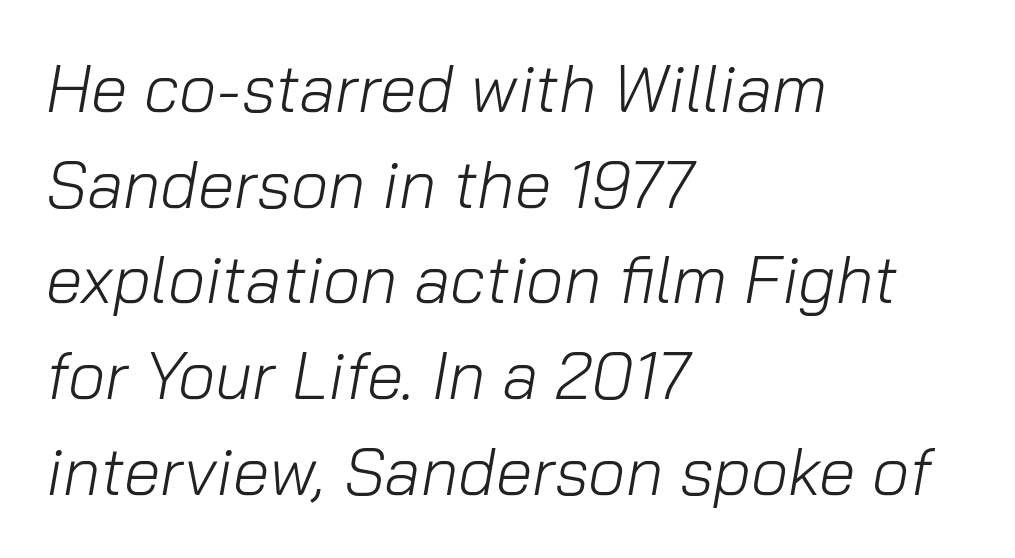
Q: Is the text bold? A: No.
Q: Is the text italic (slanted)? A: Yes, it leans right by about 10 degrees.
Q: Is the text underlined? A: No.
Q: How is the paragraph aligned? A: Left-aligned.
Q: Is the spacing between letters normal or unusually wide? A: Normal.
Q: Is the spacing between lines tight, normal or loose? A: Normal.
Q: Width (condensed, normal, or wide)? A: Normal.
Q: Stroke contrast? A: Low.
Q: x-height? A: Medium.
Q: Monospaced? A: No.
